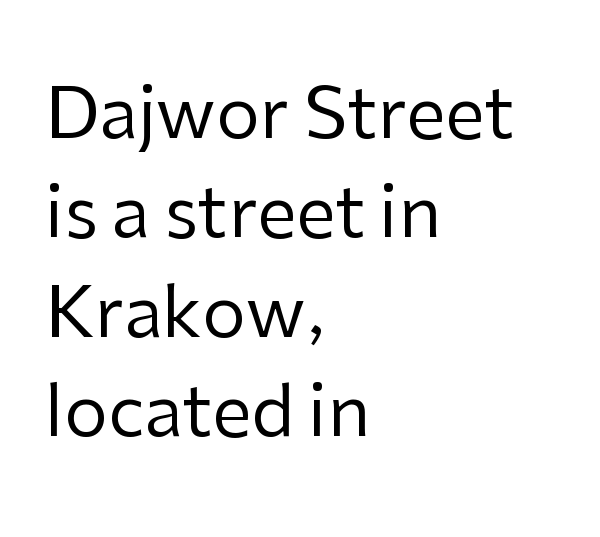
The image shows 70 px regular-weight sans-serif type, upright; set left-aligned, normal line spacing (1.42x), normal letter spacing, not underlined; low stroke contrast and a medium x-height.
